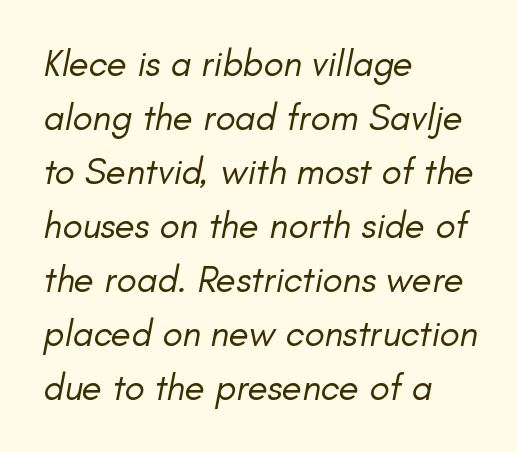
The image shows 37 px regular-weight type, italic (leaning right); set left-aligned, normal line spacing (1.46x), normal letter spacing, not underlined; low stroke contrast and a small x-height.
